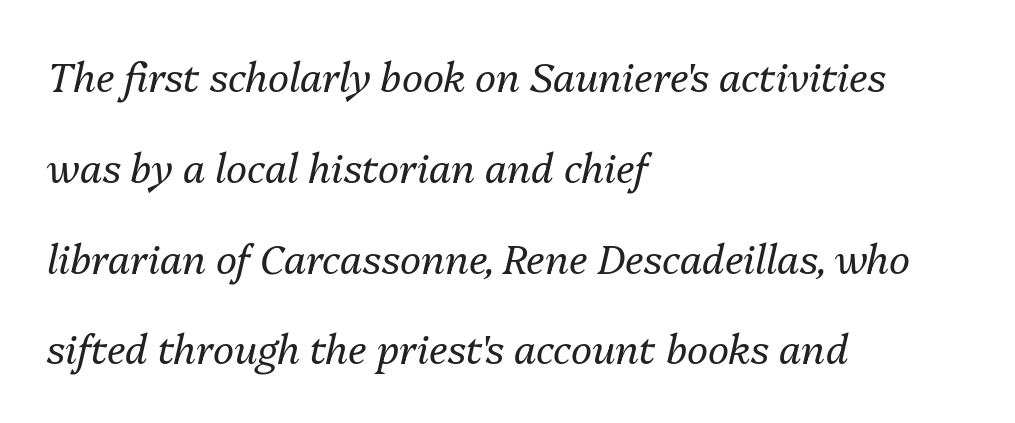
The image shows 40 px regular-weight type, italic (leaning right); set left-aligned, loose line spacing (2.27x), normal letter spacing, not underlined; medium stroke contrast and a medium x-height.
